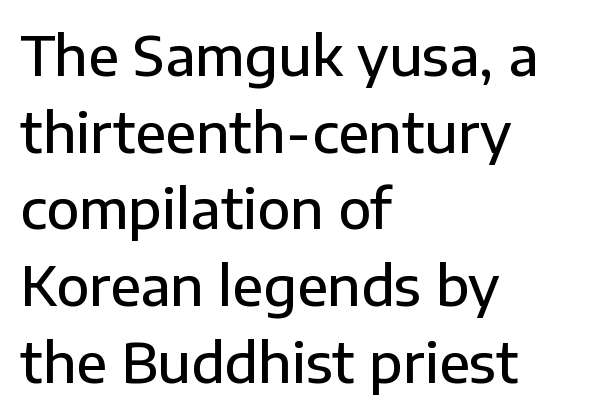
The tracking reads as untouched default to a designer's eye. The passage is arranged the way most books set body copy — flush left. Nobody drew a line under any word here. The block of text has a typical density, with ordinary space between rows. In terms of letterform style, serifs are entirely absent.
